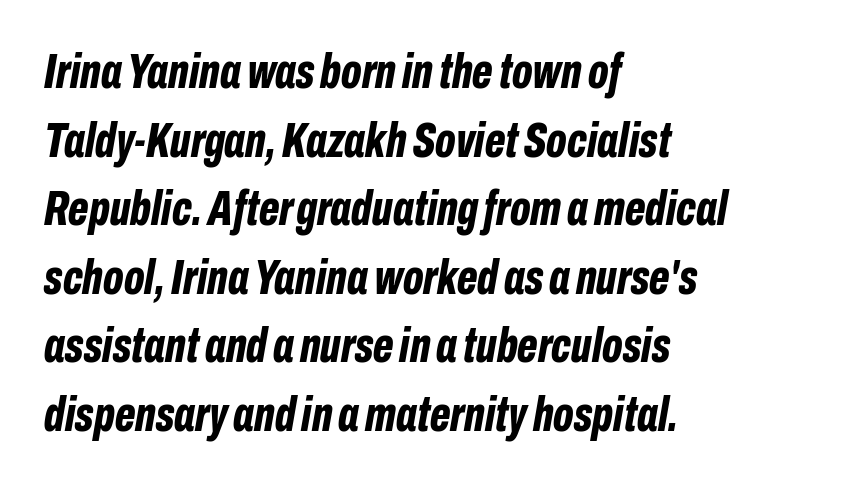
Q: Is the text bold? A: Yes.
Q: Is the text italic (slanted)? A: Yes, it leans right by about 10 degrees.
Q: Is the text underlined? A: No.
Q: How is the paragraph aligned? A: Left-aligned.
Q: Is the spacing between letters normal or unusually wide? A: Normal.
Q: Is the spacing between lines tight, normal or loose? A: Normal.
Q: Width (condensed, normal, or wide)? A: Condensed.
Q: Stroke contrast? A: Low.
Q: x-height? A: Medium.
Q: Monospaced? A: No.
